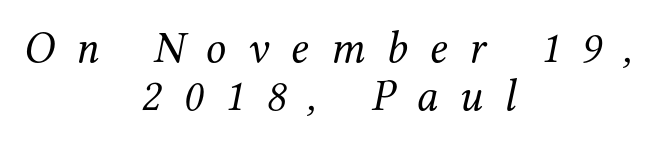
Q: Is the text bold? A: No.
Q: Is the text italic (slanted)? A: Yes, it leans right by about 12 degrees.
Q: Is the typeface a serif or a sans-serif typeface? A: Serif.
Q: Is the text underlined? A: No.
Q: How is the paragraph aligned? A: Centered.
Q: Is the spacing between letters normal or unusually wide? A: Unusually wide.
Q: Is the spacing between lines tight, normal or loose? A: Tight.
Q: Width (condensed, normal, or wide)? A: Normal.
Q: Stroke contrast? A: Medium.
Q: x-height? A: Medium.
Q: Monospaced? A: No.
